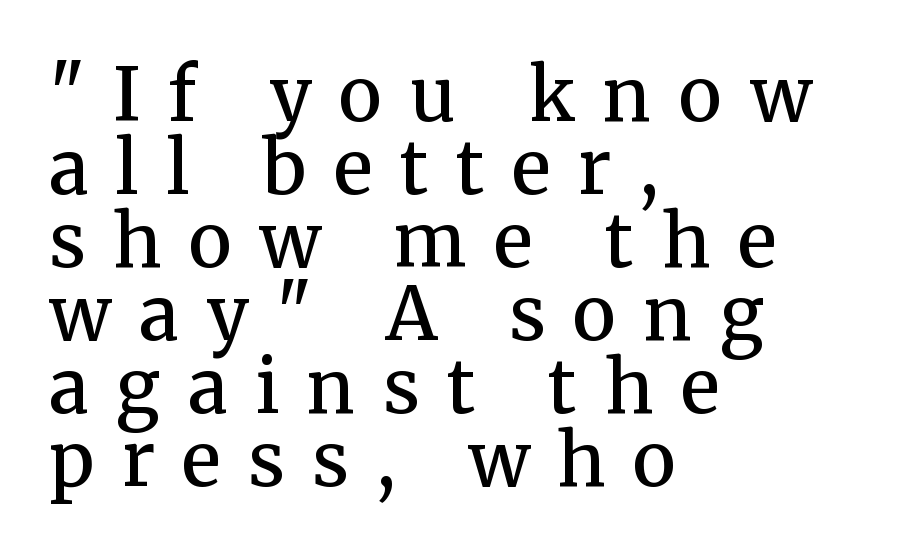
Is there any slant? The stems are plumb. Does the copy run flush right? No — it runs flush left. In terms of leading, this rendering errs on the cramped side. Font category for this specimen: serif. Observe the wide spacing: letters keep a clear distance from each other. Descender tails drop into unmarked territory.
